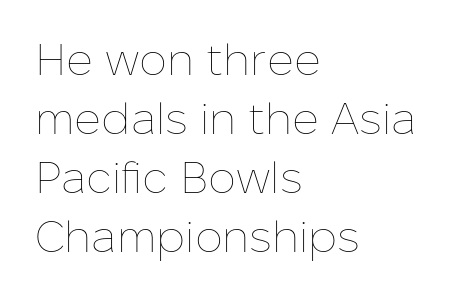
The image shows 44 px thin type, upright; set left-aligned, normal line spacing (1.34x), normal letter spacing, not underlined; low stroke contrast and a medium x-height.
